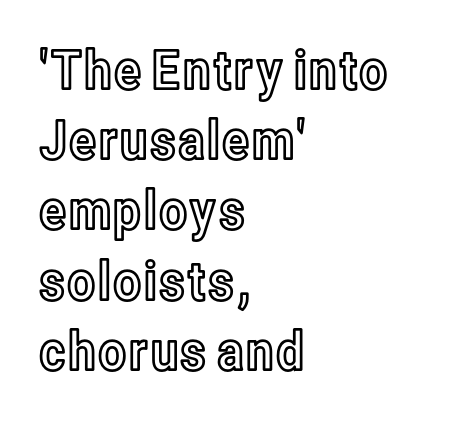
The image shows 54 px condensed type, upright; set left-aligned, normal line spacing (1.3x), normal letter spacing, not underlined; a medium x-height.
